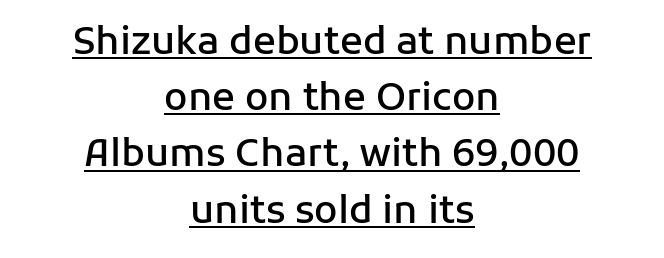
The image shows 38 px semibold sans-serif type, upright; set centered, normal line spacing (1.48x), normal letter spacing, underlined; low stroke contrast and a medium x-height.
